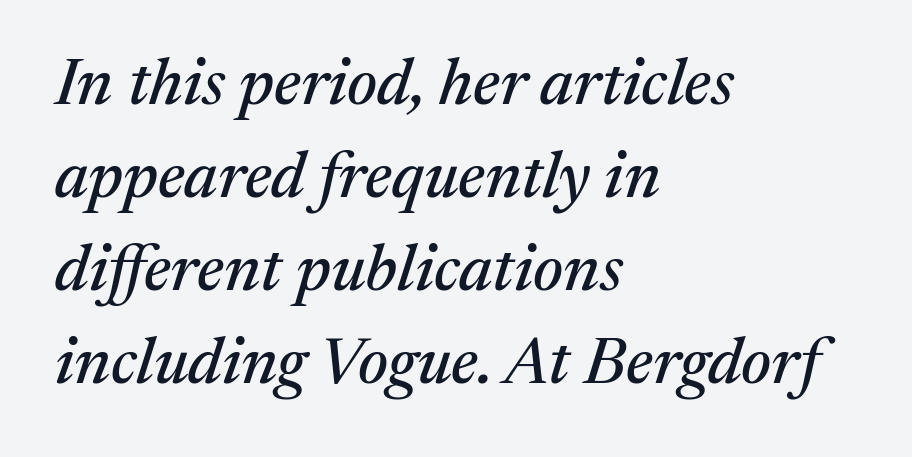
{"serif": "yes", "italic": "yes", "lean": "right", "slant_degrees": 17, "width": "normal", "stroke_contrast": "medium", "x_height": "medium", "monospaced": "no", "underline": "no", "align": "left", "line_spacing": "normal", "line_spacing_ratio": 1.41, "letter_spacing": "normal", "letter_spacing_em": 0.0, "glyph_px": 66}
